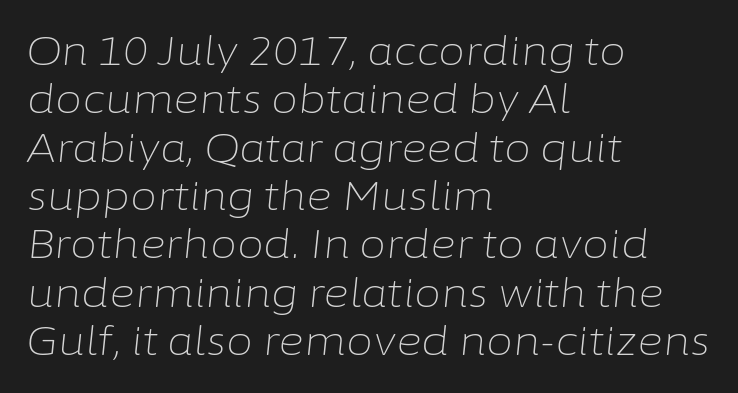
{"italic": "yes", "lean": "right", "slant_degrees": 6, "bold": "no", "weight": "light", "width": "normal", "stroke_contrast": "low", "x_height": "medium", "monospaced": "no", "underline": "no", "align": "left", "line_spacing_ratio": 1.24, "letter_spacing": "normal", "letter_spacing_em": 0.0, "glyph_px": 39}
